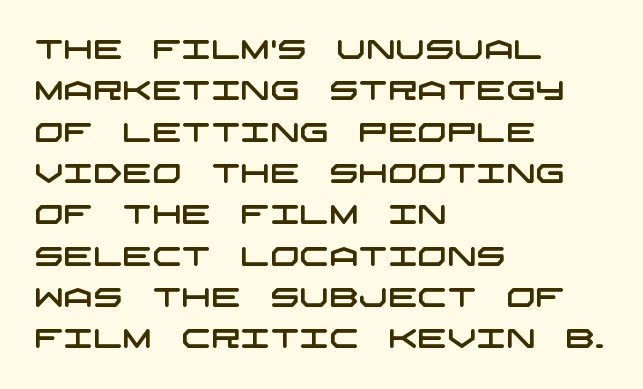
Q: Is the text underlined? A: No.
Q: How is the paragraph aligned? A: Left-aligned.
Q: Is the spacing between letters normal or unusually wide? A: Normal.
Q: Is the spacing between lines tight, normal or loose? A: Normal.
